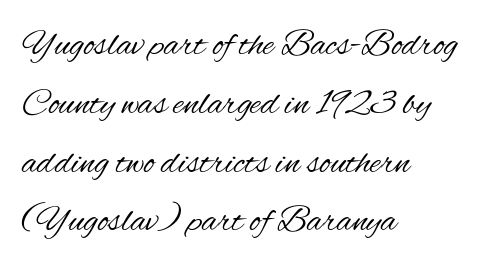
Bare-footed words on every line. These glyphs show unthickened strokes, regular width or finer. The type is set solid horizontally, with unmodified tracking.
